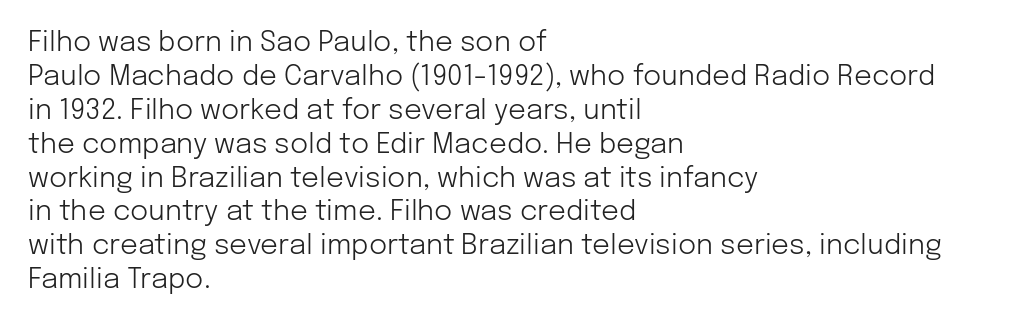
The image shows 28 px light sans-serif type, upright; set left-aligned, line spacing 1.21x, normal letter spacing, not underlined; low stroke contrast and a medium x-height.
